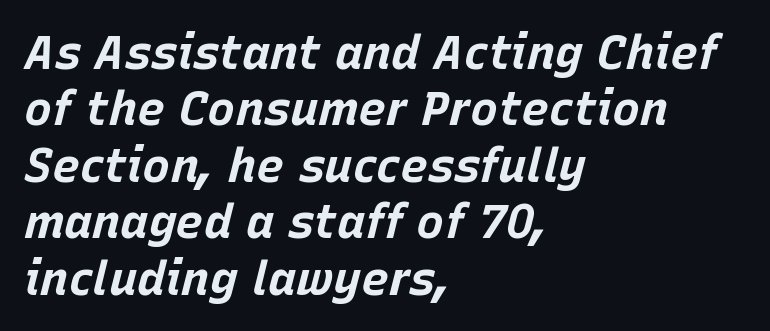
{"italic": "yes", "lean": "right", "slant_degrees": 15, "bold": "yes", "weight": "bold", "width": "normal", "stroke_contrast": "low", "x_height": "large", "monospaced": "no", "underline": "no", "align": "left", "line_spacing_ratio": 1.2, "letter_spacing": "normal", "letter_spacing_em": 0.0, "glyph_px": 47}
